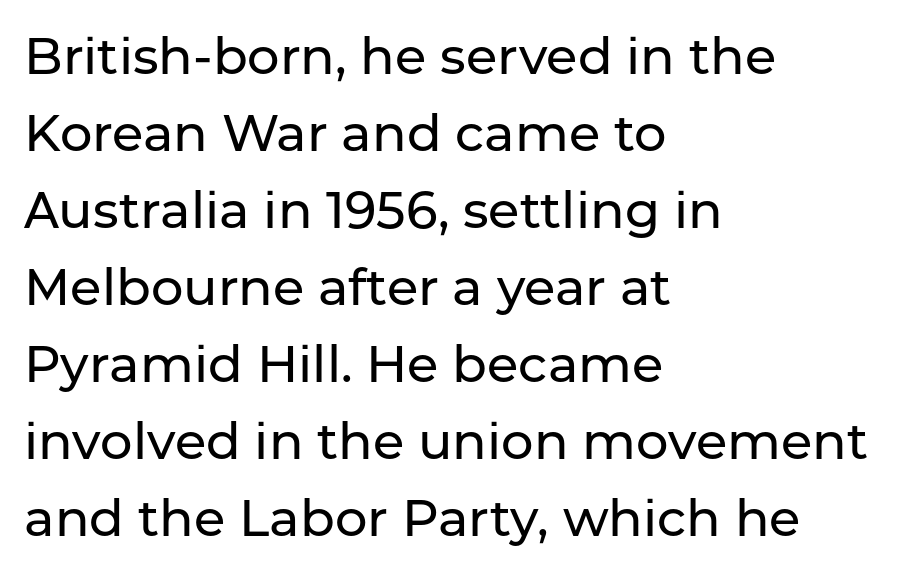
The image shows 51 px sans-serif type, upright; set left-aligned, normal line spacing (1.51x), normal letter spacing, not underlined; low stroke contrast and a medium x-height.
